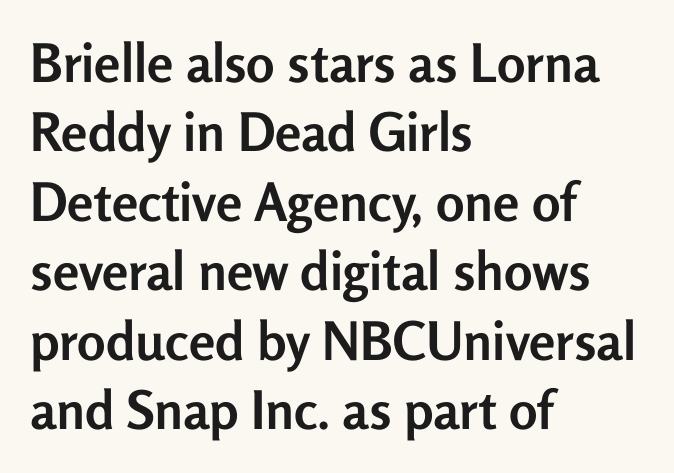
{"serif": "no", "italic": "no", "bold": "yes", "weight": "semibold", "width": "normal", "stroke_contrast": "low", "x_height": "medium", "monospaced": "no", "underline": "no", "align": "left", "line_spacing": "normal", "line_spacing_ratio": 1.31, "letter_spacing": "normal", "letter_spacing_em": 0.0, "glyph_px": 53}
